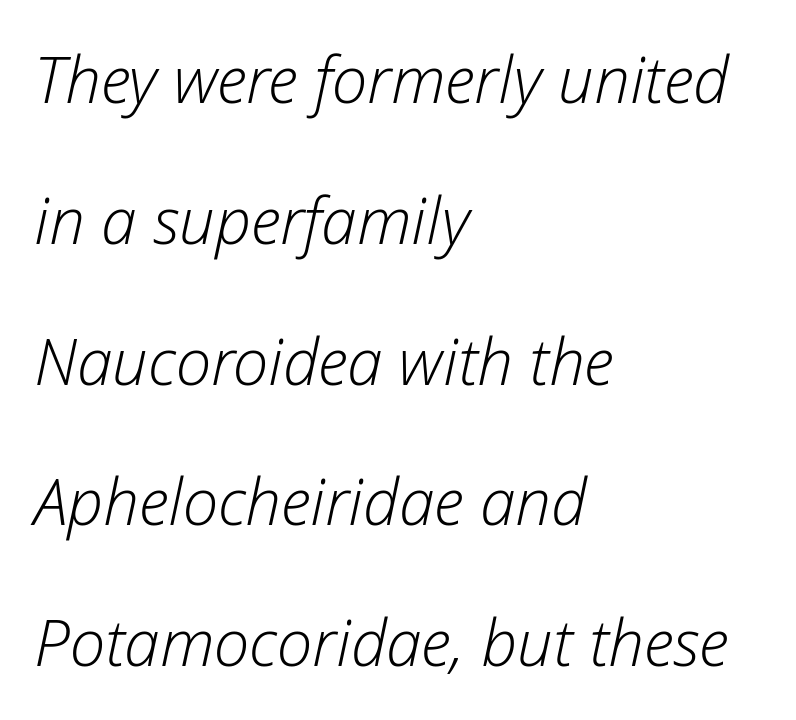
The lines in this sample share a left origin and differ only in where they stop. These lines are rendered in a variable-pitch font. The passage shown has conventional tracking throughout. Unmarked baselines from the first word to the last. If you measured baseline to baseline, you'd find a long distance. No heavy texture on the line: the type isn't bold.
